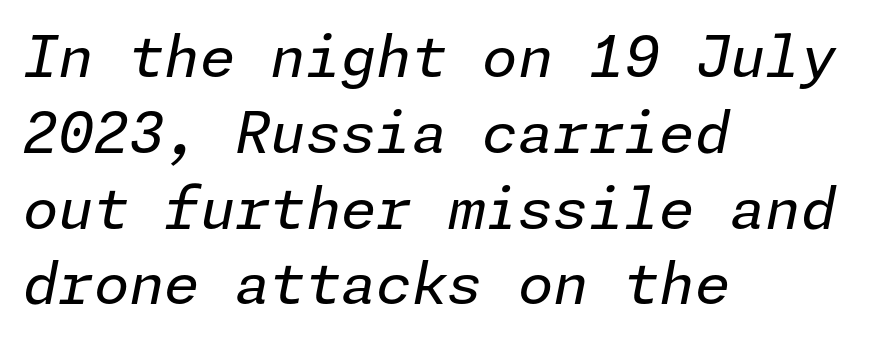
The image shows 57 px regular-weight type, italic (leaning right); set left-aligned, normal line spacing (1.33x), normal letter spacing, not underlined; low stroke contrast and a medium x-height.
